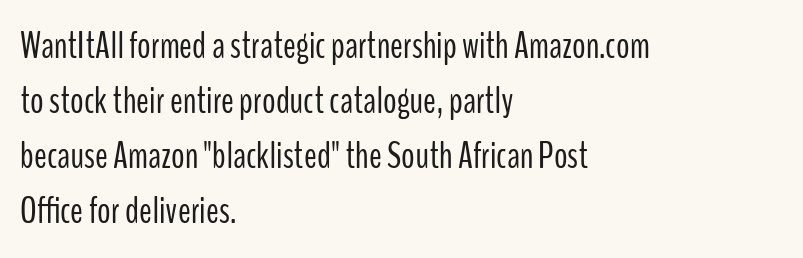
{"serif": "no", "italic": "no", "bold": "no", "weight": "light", "width": "condensed", "stroke_contrast": "low", "x_height": "medium", "monospaced": "no", "underline": "no", "align": "left", "line_spacing": "normal", "line_spacing_ratio": 1.45, "letter_spacing": "normal", "letter_spacing_em": 0.0, "glyph_px": 38}
